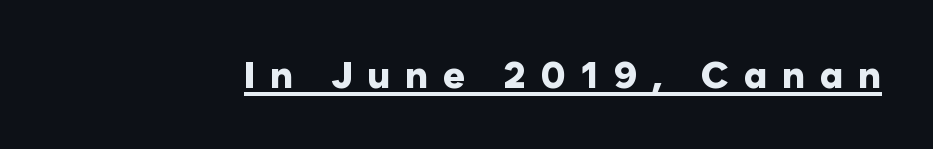
{"serif": "no", "italic": "no", "bold": "yes", "weight": "heavy", "width": "normal", "stroke_contrast": "low", "x_height": "medium", "monospaced": "no", "underline": "yes", "letter_spacing": "wide", "letter_spacing_em": 0.39, "glyph_px": 37}
